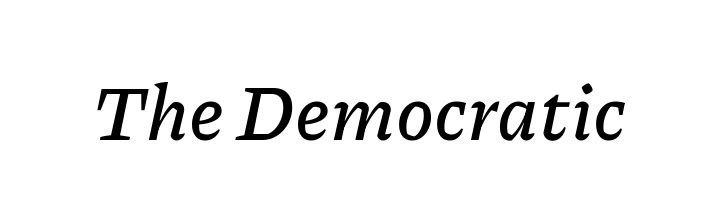
The image shows 77 px text type, italic (leaning right); set normal letter spacing, not underlined; low stroke contrast and a medium x-height.
